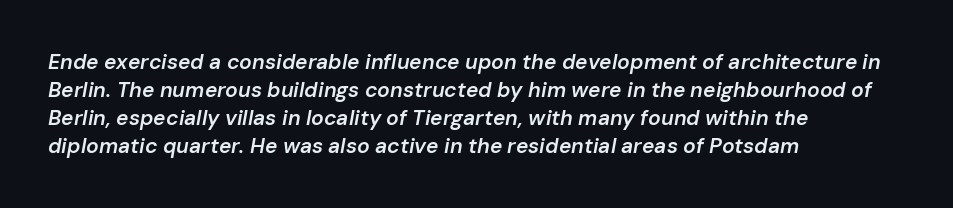
Q: Is the text bold? A: Semi-bold.
Q: Is the text italic (slanted)? A: Yes, it leans right by about 10 degrees.
Q: Is the text underlined? A: No.
Q: How is the paragraph aligned? A: Left-aligned.
Q: Is the spacing between letters normal or unusually wide? A: Normal.
Q: Is the spacing between lines tight, normal or loose? A: Normal.
